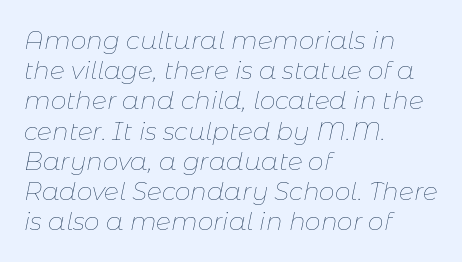
Q: Is the text bold? A: No.
Q: Is the text italic (slanted)? A: Yes, it leans right by about 11 degrees.
Q: Is the text underlined? A: No.
Q: How is the paragraph aligned? A: Left-aligned.
Q: Is the spacing between letters normal or unusually wide? A: Normal.
